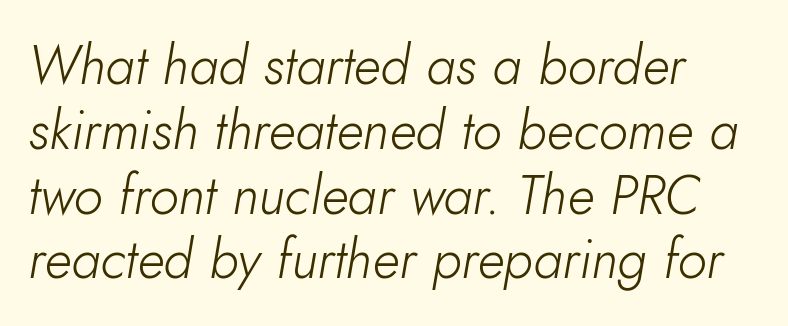
The image shows 54 px light type, italic (leaning right); set left-aligned, line spacing 1.2x, normal letter spacing, not underlined; low stroke contrast and a small x-height.
